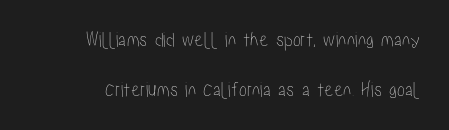
{"italic": "no", "underline": "no", "line_spacing": "loose", "line_spacing_ratio": 2.36, "letter_spacing": "normal", "letter_spacing_em": 0.0, "glyph_px": 21}
